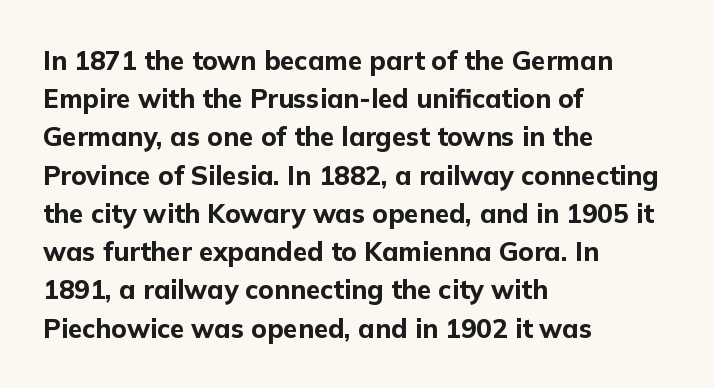
{"italic": "no", "bold": "yes", "underline": "no", "align": "left", "line_spacing": "normal", "line_spacing_ratio": 1.47, "letter_spacing": "normal", "letter_spacing_em": 0.0, "glyph_px": 26}
